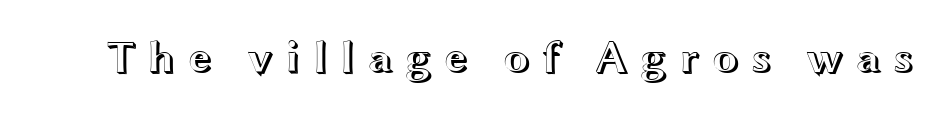
The image shows 45 px wide type, upright; set unusually wide letter spacing (+0.25 em), not underlined; a medium x-height.
